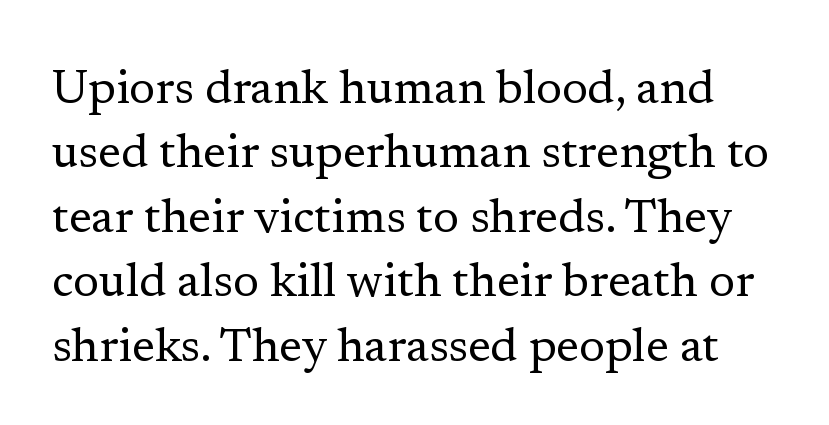
The image shows 47 px regular-weight serif type, upright; set normal line spacing (1.37x), normal letter spacing, not underlined; low stroke contrast and a medium x-height.
